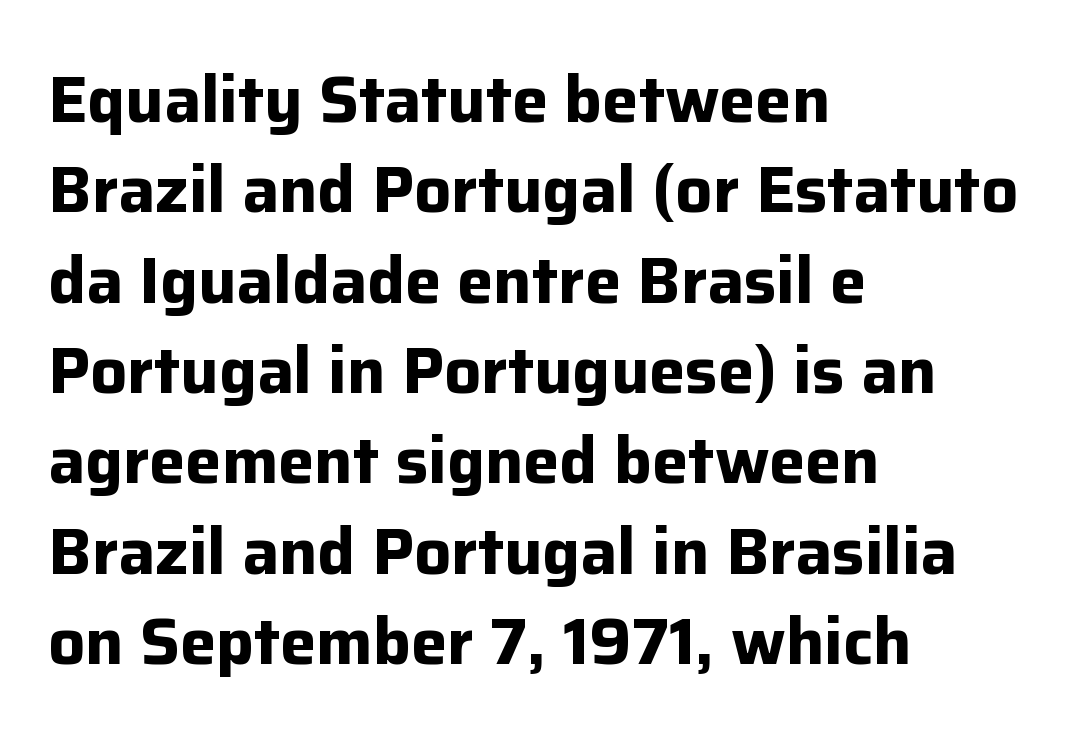
The image shows 65 px bold sans-serif type, upright; set left-aligned, normal line spacing (1.39x), normal letter spacing, not underlined; low stroke contrast and a medium x-height.
